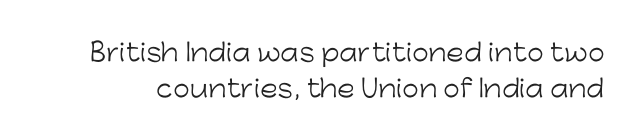
{"italic": "no", "bold": "no", "underline": "no", "line_spacing": "normal", "line_spacing_ratio": 1.48, "letter_spacing": "normal", "letter_spacing_em": 0.0, "glyph_px": 24}
